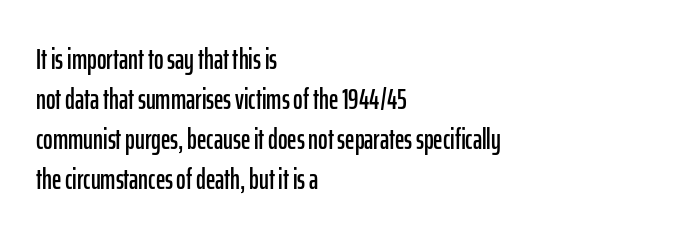
Q: Is the text italic (slanted)? A: No, it is upright.
Q: Is the typeface a serif or a sans-serif typeface? A: Sans-serif.
Q: Is the text underlined? A: No.
Q: How is the paragraph aligned? A: Left-aligned.
Q: Is the spacing between letters normal or unusually wide? A: Normal.
Q: Is the spacing between lines tight, normal or loose? A: Normal.
Q: Width (condensed, normal, or wide)? A: Condensed.
Q: Stroke contrast? A: Low.
Q: x-height? A: Medium.
Q: Monospaced? A: No.
